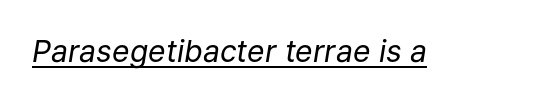
Q: Is the text bold? A: No.
Q: Is the text italic (slanted)? A: Yes, it leans right by about 9 degrees.
Q: Is the text underlined? A: Yes.
Q: Is the spacing between letters normal or unusually wide? A: Normal.
Q: Width (condensed, normal, or wide)? A: Normal.
Q: Stroke contrast? A: Low.
Q: x-height? A: Medium.
Q: Monospaced? A: No.
